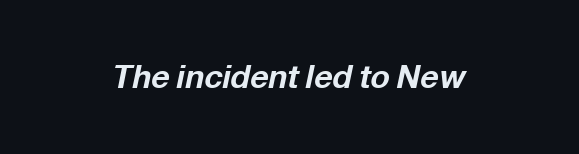
{"italic": "yes", "lean": "right", "slant_degrees": 12, "bold": "yes", "weight": "bold", "width": "normal", "stroke_contrast": "low", "x_height": "medium", "monospaced": "no", "underline": "no", "align": "center", "letter_spacing": "normal", "letter_spacing_em": 0.0, "glyph_px": 32}
